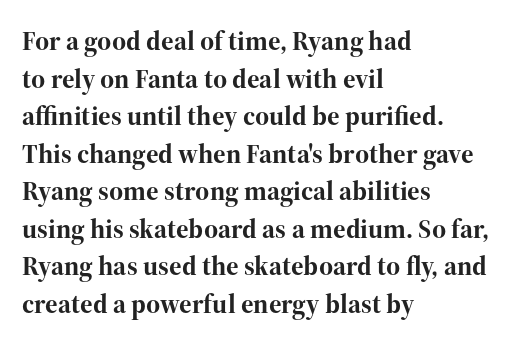
The image shows 27 px bold type, upright; set left-aligned, normal line spacing (1.39x), normal letter spacing, not underlined.
